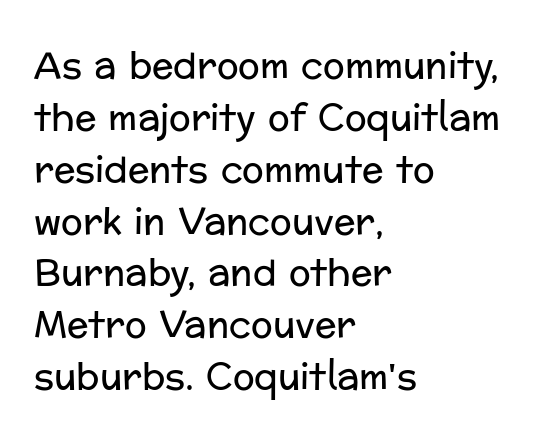
{"serif": "no", "italic": "no", "bold": "no", "weight": "regular", "width": "normal", "stroke_contrast": "low", "x_height": "medium", "monospaced": "no", "underline": "no", "align": "left", "line_spacing": "normal", "line_spacing_ratio": 1.44, "letter_spacing": "normal", "letter_spacing_em": 0.0, "glyph_px": 36}
